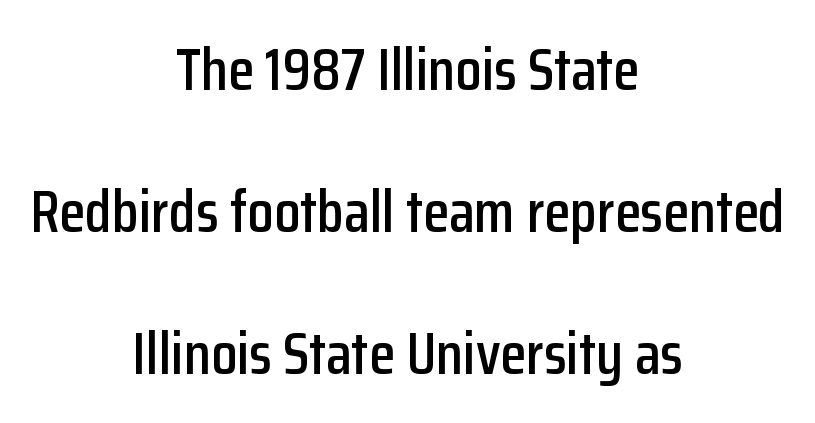
The zone under the glyphs is completely vacant. Ascenders rise straight up at ninety degrees. The face used here is a sans, in the tradition of grotesques and geometrics. Each new line begins a long way beneath the previous one. Note the varied advance widths — an 'i' is clearly narrower than an 'm'.
